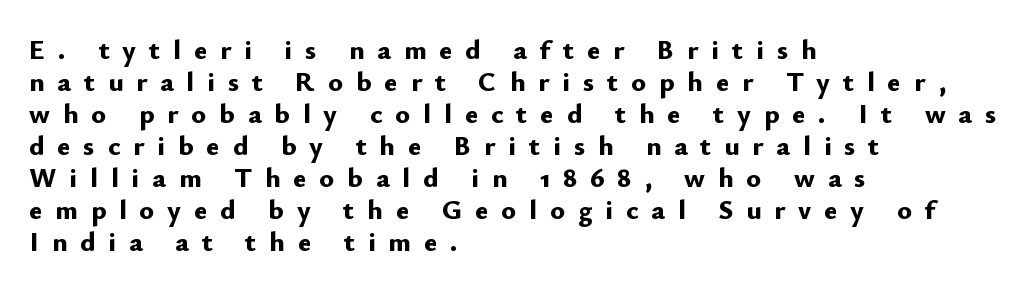
Q: Is the text bold? A: Yes.
Q: Is the text italic (slanted)? A: No, it is upright.
Q: Is the typeface a serif or a sans-serif typeface? A: Sans-serif.
Q: Is the text underlined? A: No.
Q: How is the paragraph aligned? A: Left-aligned.
Q: Is the spacing between letters normal or unusually wide? A: Unusually wide.
Q: Is the spacing between lines tight, normal or loose? A: Tight.
Q: Width (condensed, normal, or wide)? A: Normal.
Q: Stroke contrast? A: Low.
Q: x-height? A: Small.
Q: Monospaced? A: No.
